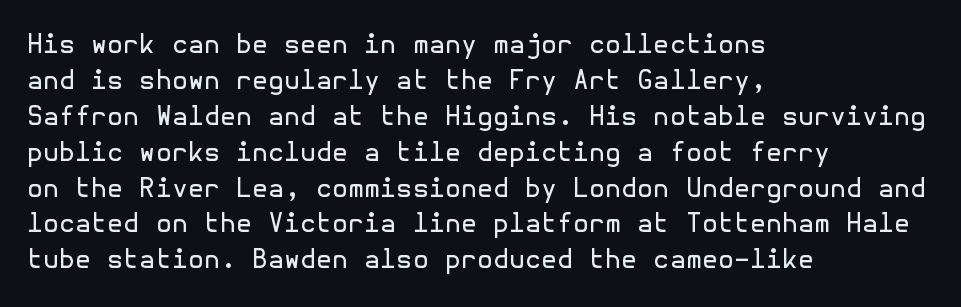
The image shows 26 px text type, upright; set left-aligned, normal line spacing (1.38x), normal letter spacing, not underlined.
